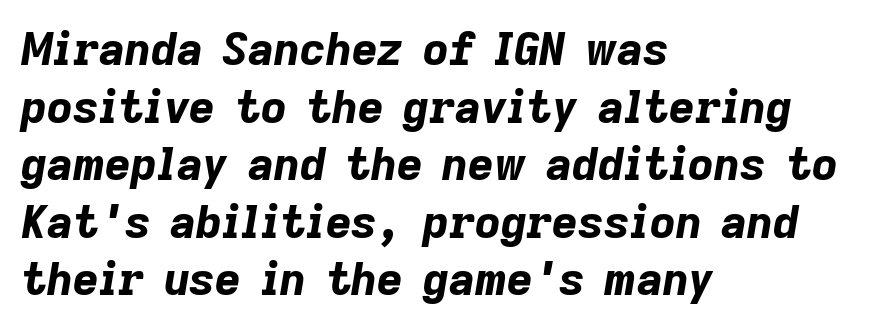
{"italic": "yes", "lean": "right", "slant_degrees": 9, "bold": "yes", "weight": "bold", "width": "normal", "stroke_contrast": "low", "x_height": "medium", "monospaced": "no", "underline": "no", "align": "left", "line_spacing": "normal", "line_spacing_ratio": 1.28, "letter_spacing": "normal", "letter_spacing_em": 0.0, "glyph_px": 45}
